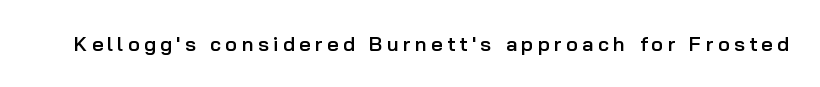
The image shows 20 px text type, upright; set unusually wide letter spacing (+0.22 em), not underlined.
